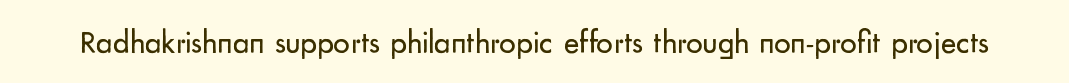
{"serif": "no", "italic": "no", "bold": "no", "weight": "regular", "width": "normal", "stroke_contrast": "low", "x_height": "small", "monospaced": "no", "underline": "no", "letter_spacing": "normal", "letter_spacing_em": 0.0, "glyph_px": 33}
